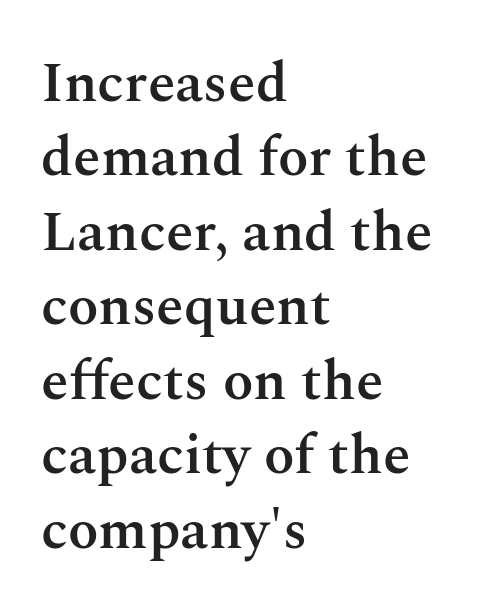
The tracking reads as untouched default to a designer's eye. Classification — serif. Summary of weight: moderately heavy, a semibold. The setting favours the left margin, as ordinary paragraphs usually do. Think of a printed novel: that variable character pitch is what you see here.
